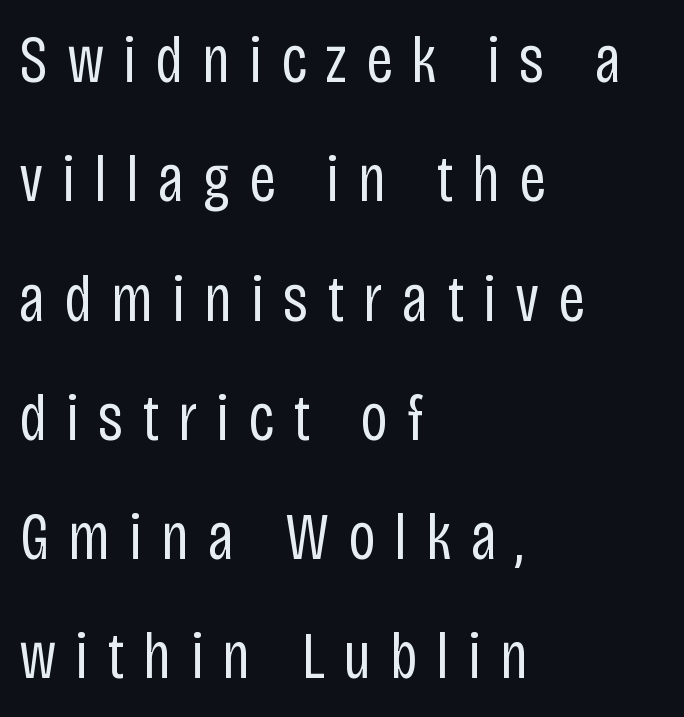
The axis of the letterforms is exactly vertical. You could only call the tracking loose — the letters float apart. The passage shown is typed in a proportional face where columns would drift. The letters carry no serifs — their stems end cleanly without finishing strokes. Bare-footed words on every line.
